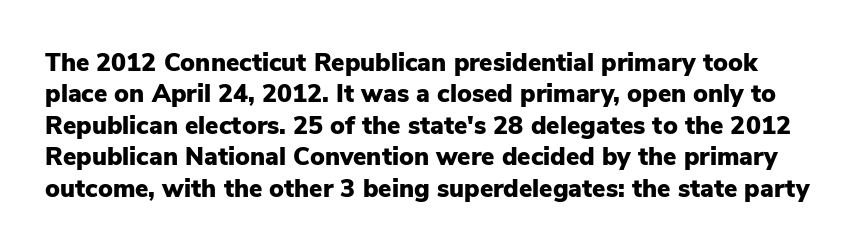
Q: Is the text bold? A: Yes.
Q: Is the text italic (slanted)? A: No, it is upright.
Q: Is the text underlined? A: No.
Q: Is the spacing between letters normal or unusually wide? A: Normal.
Q: Is the spacing between lines tight, normal or loose? A: Normal.
